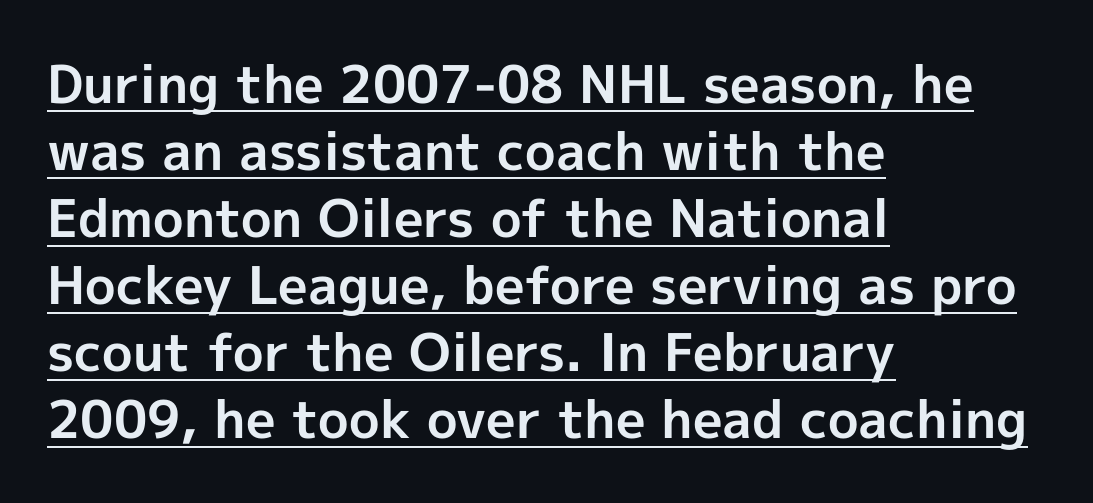
{"serif": "no", "italic": "no", "bold": "yes", "weight": "bold", "width": "normal", "x_height": "medium", "monospaced": "no", "underline": "yes", "align": "left", "line_spacing": "normal", "line_spacing_ratio": 1.29, "letter_spacing": "normal", "letter_spacing_em": 0.0, "glyph_px": 52}
